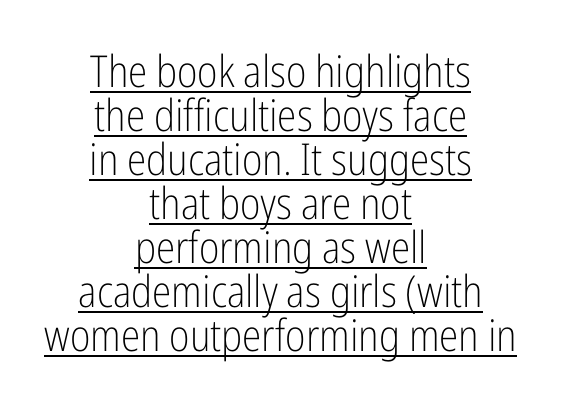
Q: Is the text bold? A: No.
Q: Is the text italic (slanted)? A: No, it is upright.
Q: Is the typeface a serif or a sans-serif typeface? A: Sans-serif.
Q: Is the text underlined? A: Yes.
Q: How is the paragraph aligned? A: Centered.
Q: Is the spacing between letters normal or unusually wide? A: Normal.
Q: Is the spacing between lines tight, normal or loose? A: Tight.
Q: Width (condensed, normal, or wide)? A: Condensed.
Q: Stroke contrast? A: Low.
Q: x-height? A: Medium.
Q: Monospaced? A: No.
